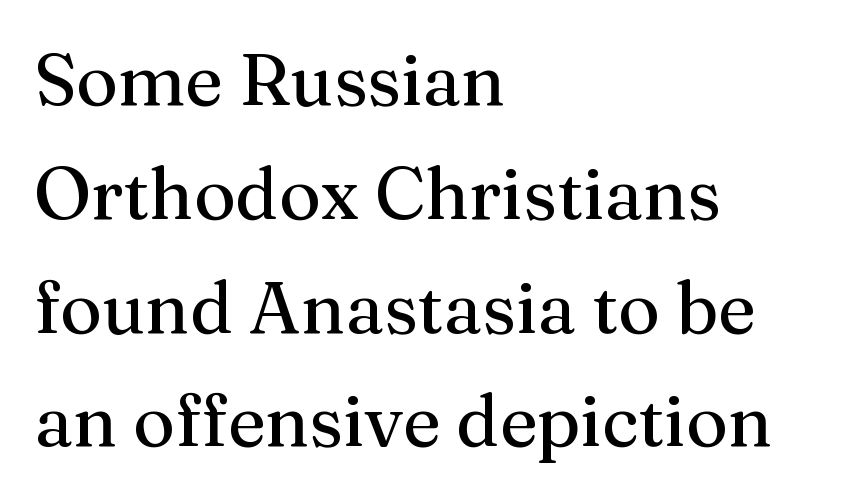
Q: Is the text italic (slanted)? A: No, it is upright.
Q: Is the typeface a serif or a sans-serif typeface? A: Serif.
Q: Is the text underlined? A: No.
Q: How is the paragraph aligned? A: Left-aligned.
Q: Is the spacing between letters normal or unusually wide? A: Normal.
Q: Is the spacing between lines tight, normal or loose? A: Normal.
Q: Width (condensed, normal, or wide)? A: Normal.
Q: Stroke contrast? A: Medium.
Q: x-height? A: Medium.
Q: Monospaced? A: No.
